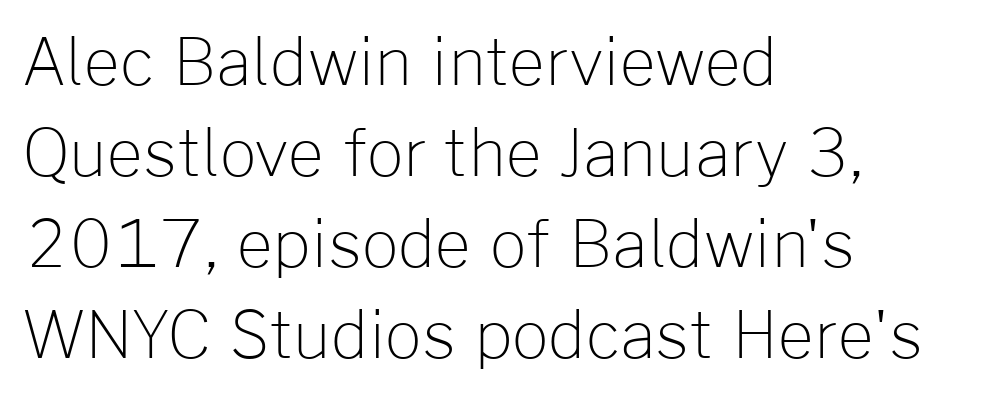
Q: Is the text bold? A: No.
Q: Is the text italic (slanted)? A: No, it is upright.
Q: Is the typeface a serif or a sans-serif typeface? A: Sans-serif.
Q: Is the text underlined? A: No.
Q: How is the paragraph aligned? A: Left-aligned.
Q: Is the spacing between letters normal or unusually wide? A: Normal.
Q: Is the spacing between lines tight, normal or loose? A: Normal.
Q: Width (condensed, normal, or wide)? A: Normal.
Q: Stroke contrast? A: Low.
Q: x-height? A: Medium.
Q: Monospaced? A: No.
